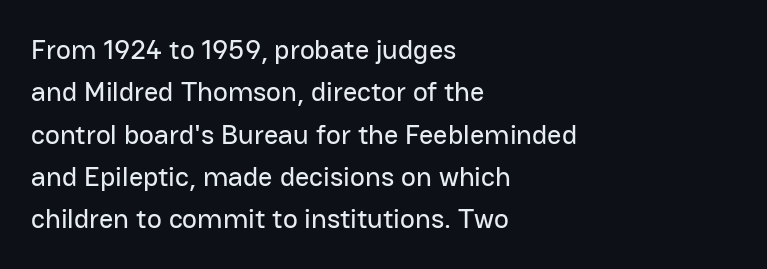
Q: Is the text italic (slanted)? A: No, it is upright.
Q: Is the typeface a serif or a sans-serif typeface? A: Sans-serif.
Q: Is the text underlined? A: No.
Q: How is the paragraph aligned? A: Left-aligned.
Q: Is the spacing between letters normal or unusually wide? A: Normal.
Q: Is the spacing between lines tight, normal or loose? A: Normal.
Q: Width (condensed, normal, or wide)? A: Normal.
Q: Stroke contrast? A: Low.
Q: x-height? A: Medium.
Q: Monospaced? A: No.
